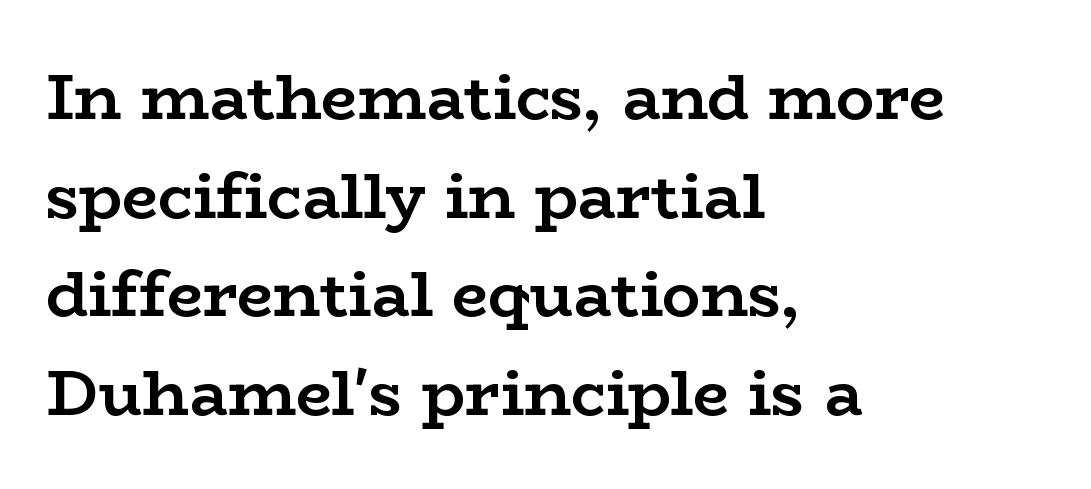
Q: Is the text bold? A: Yes.
Q: Is the text italic (slanted)? A: No, it is upright.
Q: Is the typeface a serif or a sans-serif typeface? A: Serif.
Q: Is the text underlined? A: No.
Q: How is the paragraph aligned? A: Left-aligned.
Q: Is the spacing between letters normal or unusually wide? A: Normal.
Q: Is the spacing between lines tight, normal or loose? A: Normal.
Q: Width (condensed, normal, or wide)? A: Wide.
Q: Stroke contrast? A: Low.
Q: x-height? A: Medium.
Q: Monospaced? A: No.
